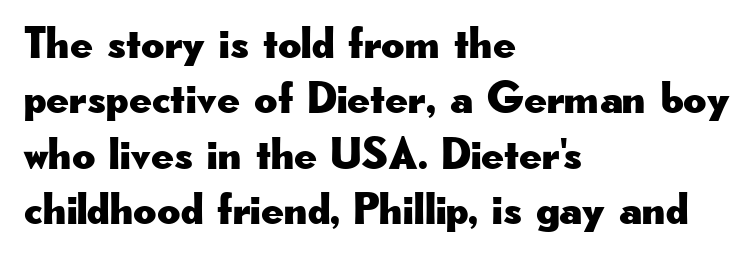
{"serif": "no", "italic": "no", "width": "wide", "stroke_contrast": "low", "x_height": "small", "monospaced": "no", "underline": "no", "align": "left", "line_spacing_ratio": 1.23, "letter_spacing": "normal", "letter_spacing_em": 0.0, "glyph_px": 45}
